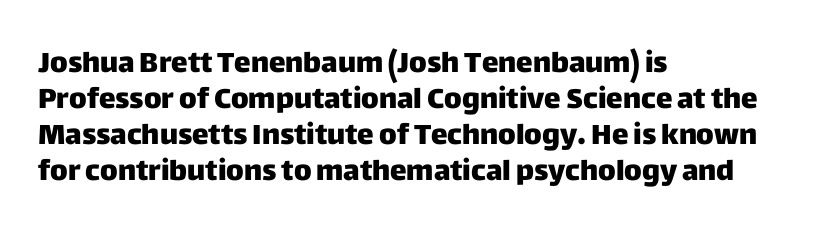
{"serif": "no", "italic": "no", "bold": "yes", "weight": "heavy", "width": "normal", "stroke_contrast": "low", "x_height": "large", "monospaced": "no", "underline": "no", "align": "left", "line_spacing": "normal", "line_spacing_ratio": 1.28, "letter_spacing": "normal", "letter_spacing_em": 0.0, "glyph_px": 28}
